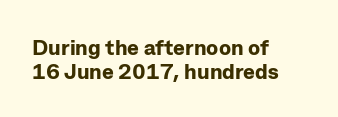
The image shows 22 px bold type, upright; set left-aligned, tight line spacing (1.1x), normal letter spacing, not underlined.
